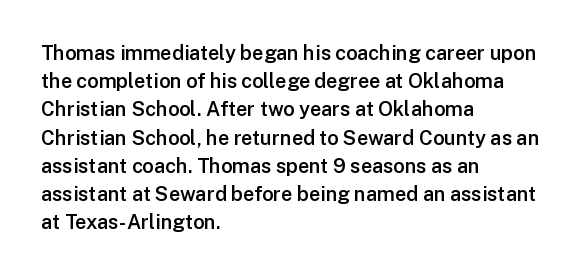
The image shows 20 px text type, upright; set left-aligned, normal line spacing (1.41x), normal letter spacing, not underlined.
